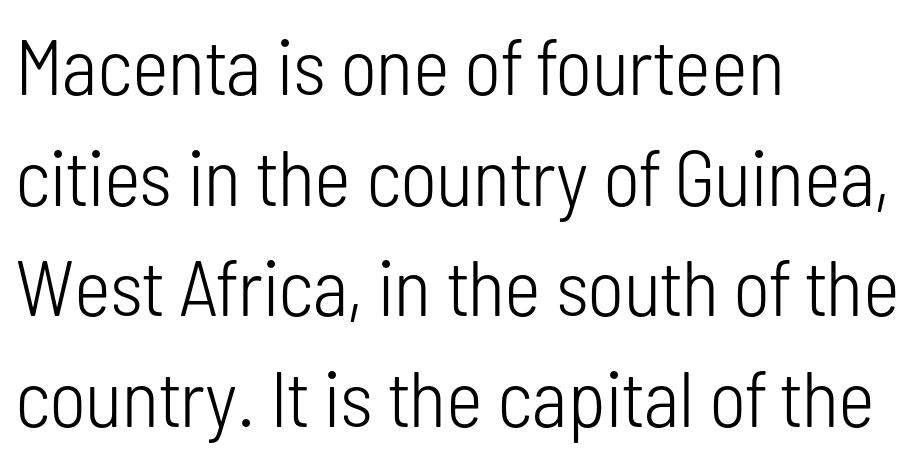
The image shows 79 px light, condensed sans-serif type, upright; set left-aligned, normal line spacing (1.4x), normal letter spacing, not underlined; low stroke contrast and a medium x-height.
